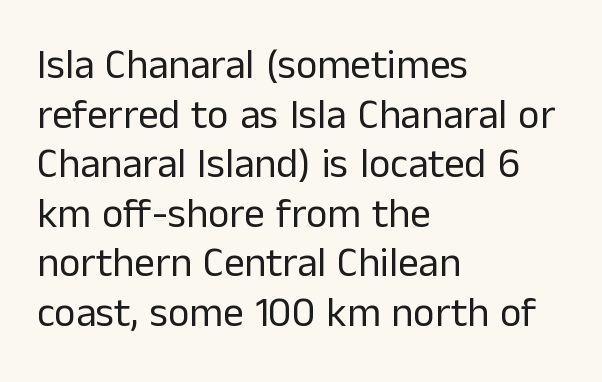
Q: Is the text bold? A: No.
Q: Is the text italic (slanted)? A: No, it is upright.
Q: Is the typeface a serif or a sans-serif typeface? A: Sans-serif.
Q: Is the text underlined? A: No.
Q: How is the paragraph aligned? A: Left-aligned.
Q: Is the spacing between letters normal or unusually wide? A: Normal.
Q: Width (condensed, normal, or wide)? A: Normal.
Q: Stroke contrast? A: Low.
Q: x-height? A: Medium.
Q: Monospaced? A: No.
